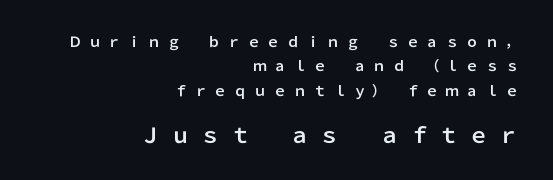
The image shows 21 px text type, upright; set right-aligned, line spacing 1.74x, unusually wide letter spacing (+0.42 em), not underlined; the second (bottom) block is 1.5x larger.
